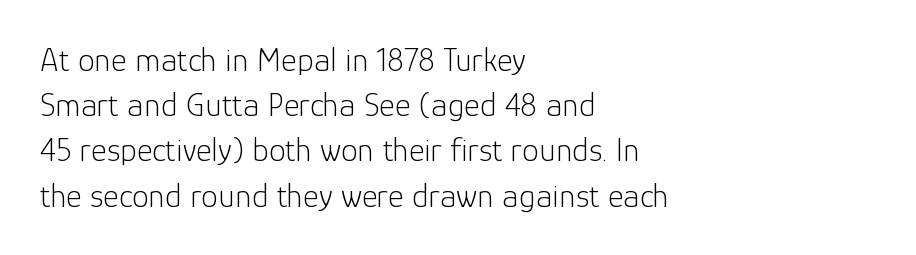
Q: Is the text bold? A: No.
Q: Is the text italic (slanted)? A: No, it is upright.
Q: Is the typeface a serif or a sans-serif typeface? A: Sans-serif.
Q: Is the text underlined? A: No.
Q: How is the paragraph aligned? A: Left-aligned.
Q: Is the spacing between letters normal or unusually wide? A: Normal.
Q: Is the spacing between lines tight, normal or loose? A: Normal.
Q: Width (condensed, normal, or wide)? A: Normal.
Q: Stroke contrast? A: Low.
Q: x-height? A: Medium.
Q: Monospaced? A: No.
